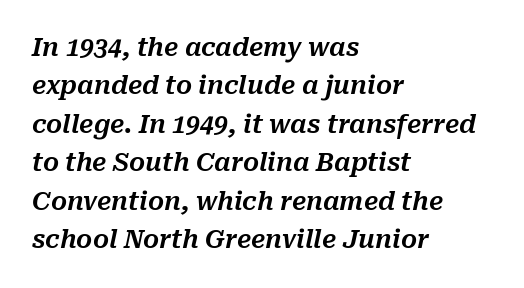
The image shows 25 px text type, italic (leaning right); set left-aligned, normal line spacing (1.54x), normal letter spacing, not underlined.
